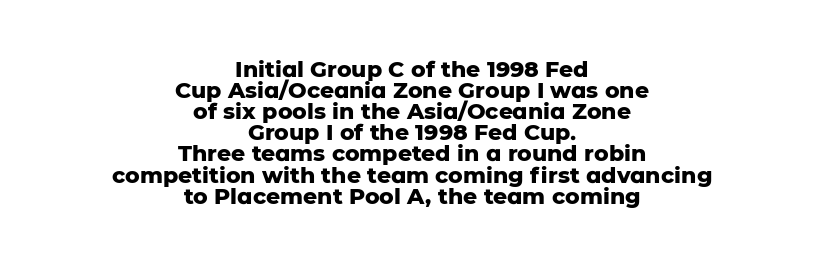
{"italic": "no", "bold": "yes", "underline": "no", "align": "center", "line_spacing": "tight", "line_spacing_ratio": 0.96, "letter_spacing": "normal", "letter_spacing_em": 0.0, "glyph_px": 22}
